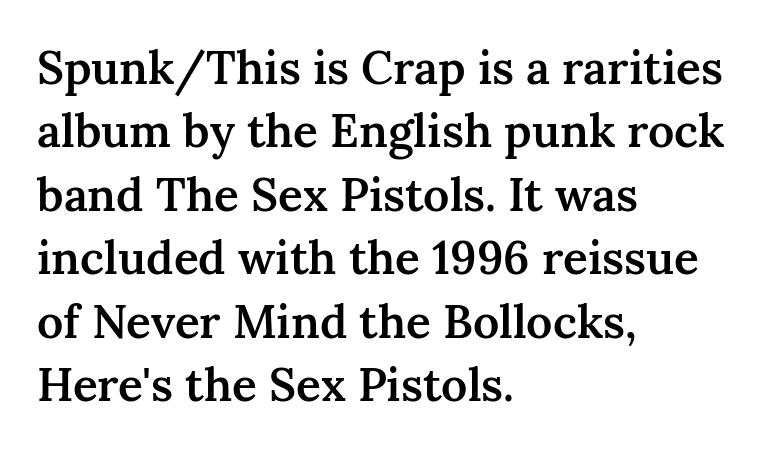
Q: Is the text bold? A: Semi-bold.
Q: Is the text italic (slanted)? A: No, it is upright.
Q: Is the typeface a serif or a sans-serif typeface? A: Serif.
Q: Is the text underlined? A: No.
Q: How is the paragraph aligned? A: Left-aligned.
Q: Is the spacing between letters normal or unusually wide? A: Normal.
Q: Is the spacing between lines tight, normal or loose? A: Normal.
Q: Width (condensed, normal, or wide)? A: Normal.
Q: Stroke contrast? A: Medium.
Q: x-height? A: Medium.
Q: Monospaced? A: No.
